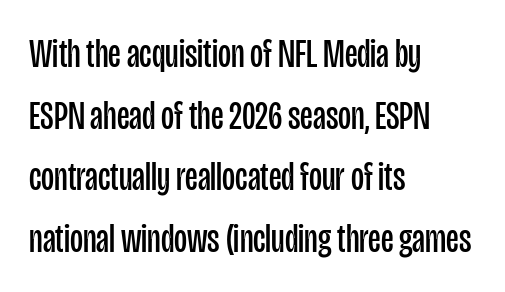
The image shows 40 px regular-weight, condensed sans-serif type, upright; set left-aligned, normal line spacing (1.54x), normal letter spacing, not underlined; low stroke contrast and a large x-height.
